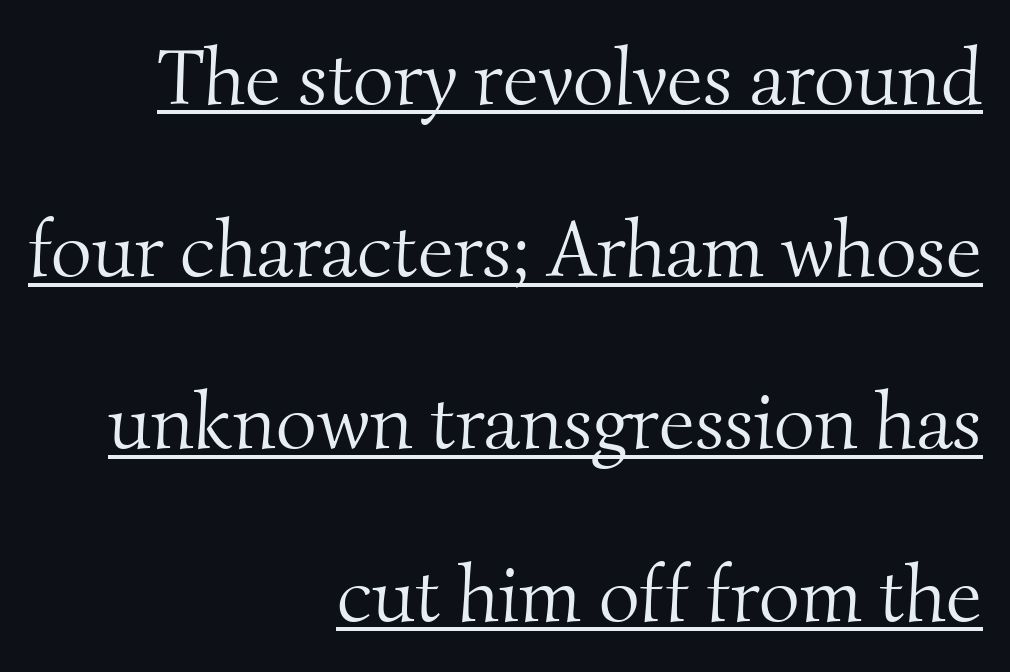
Interline gaps are noticeably wide in this sample. Looks like someone drew a line under every word here. No extra ink here — the face is not bold. This sample has the flowing, uneven cadence of proportional lettering. Unlike a clean sans, this face finishes its strokes with serifs.
